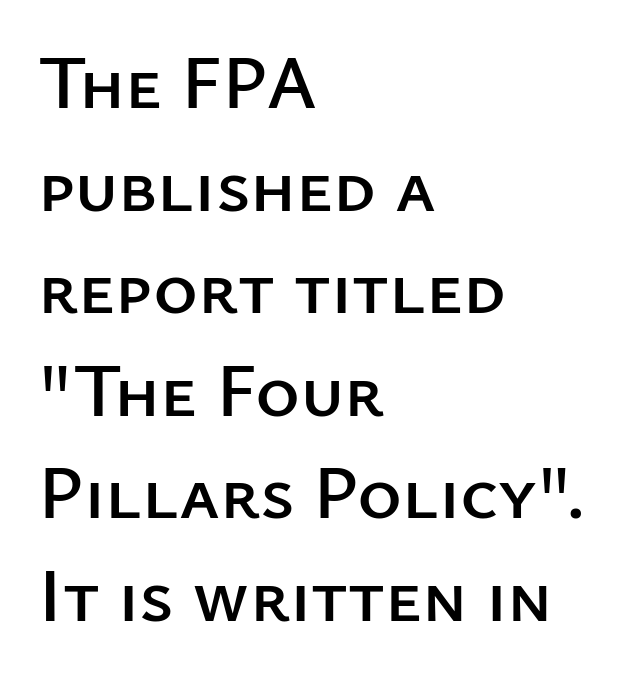
The axis of the letterforms is exactly vertical. The passage shown is typed in a proportional face where columns would drift. The passage shown stacks its lines at a standard gap. Bare-footed words on every line.
